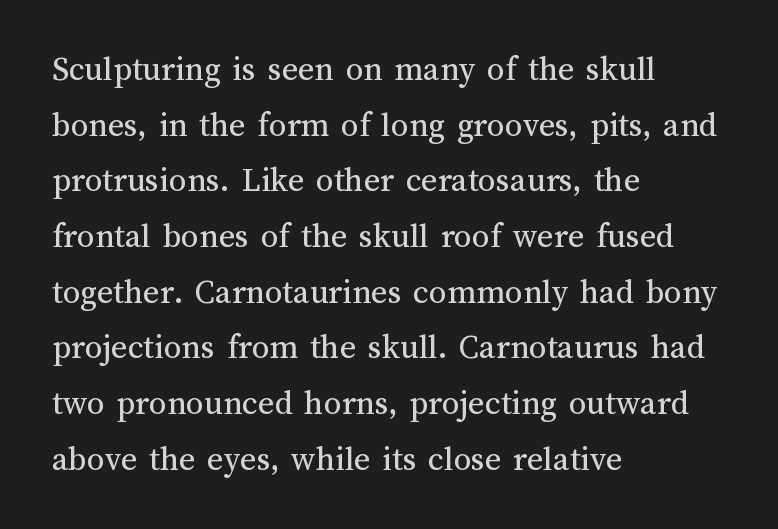
Q: Is the text bold? A: No.
Q: Is the text italic (slanted)? A: No, it is upright.
Q: Is the text underlined? A: No.
Q: How is the paragraph aligned? A: Left-aligned.
Q: Is the spacing between letters normal or unusually wide? A: Normal.
Q: Is the spacing between lines tight, normal or loose? A: Normal.
Q: Width (condensed, normal, or wide)? A: Normal.
Q: Stroke contrast? A: Medium.
Q: x-height? A: Medium.
Q: Monospaced? A: No.
